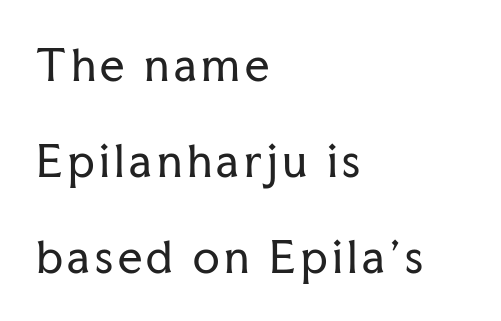
Q: Is the text bold? A: No.
Q: Is the text italic (slanted)? A: No, it is upright.
Q: Is the typeface a serif or a sans-serif typeface? A: Serif.
Q: Is the text underlined? A: No.
Q: How is the paragraph aligned? A: Left-aligned.
Q: Is the spacing between lines tight, normal or loose? A: Loose.
Q: Width (condensed, normal, or wide)? A: Normal.
Q: Stroke contrast? A: Low.
Q: x-height? A: Medium.
Q: Monospaced? A: No.
